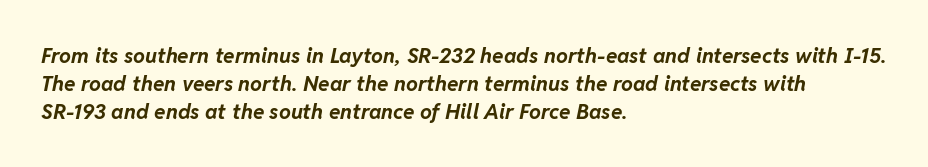
The image shows 21 px bold type, italic (leaning right); set left-aligned, normal line spacing (1.33x), normal letter spacing, not underlined.
